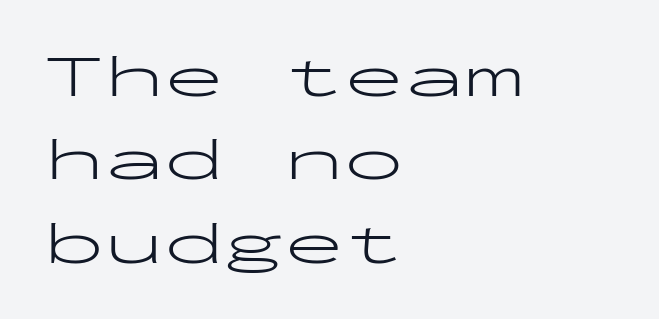
You could count columns in this text — the font is strictly monospaced. No word sits above an underline. Summary of vertical rhythm: regular, with standard interline spacing. This sample uses plain, unmodified letter spacing. The passage shown is typeset with a sans-serif family. The lines are quadded left.
